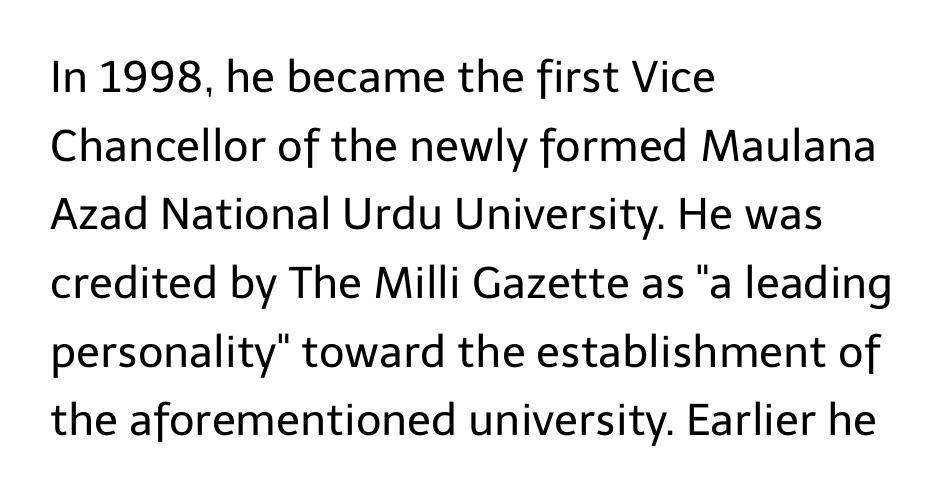
Q: Is the text bold? A: No.
Q: Is the text italic (slanted)? A: No, it is upright.
Q: Is the typeface a serif or a sans-serif typeface? A: Sans-serif.
Q: Is the text underlined? A: No.
Q: How is the paragraph aligned? A: Left-aligned.
Q: Is the spacing between letters normal or unusually wide? A: Normal.
Q: Is the spacing between lines tight, normal or loose? A: Normal.
Q: Width (condensed, normal, or wide)? A: Normal.
Q: Stroke contrast? A: Low.
Q: x-height? A: Medium.
Q: Monospaced? A: No.
